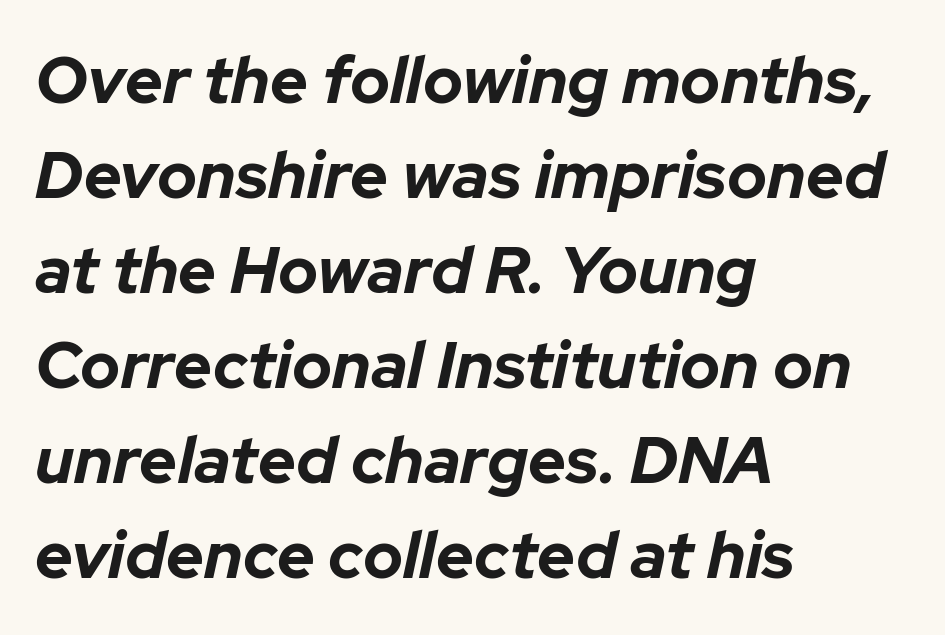
{"italic": "yes", "lean": "right", "slant_degrees": 12, "bold": "yes", "weight": "bold", "width": "normal", "stroke_contrast": "low", "x_height": "medium", "monospaced": "no", "underline": "no", "align": "left", "line_spacing": "normal", "line_spacing_ratio": 1.44, "letter_spacing": "normal", "letter_spacing_em": 0.0, "glyph_px": 66}
